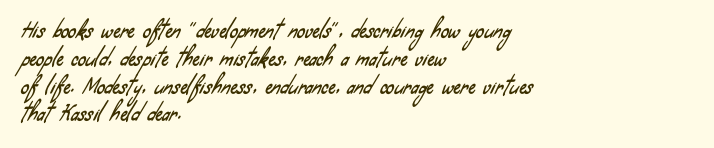
{"underline": "no", "align": "left", "line_spacing": "normal", "line_spacing_ratio": 1.39, "letter_spacing": "normal", "letter_spacing_em": 0.0, "glyph_px": 20}
